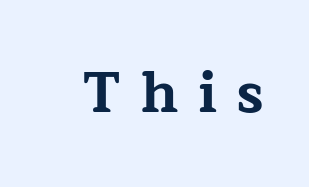
Q: Is the text bold? A: Yes.
Q: Is the text italic (slanted)? A: No, it is upright.
Q: Is the typeface a serif or a sans-serif typeface? A: Serif.
Q: Is the text underlined? A: No.
Q: Is the spacing between letters normal or unusually wide? A: Unusually wide.
Q: Width (condensed, normal, or wide)? A: Wide.
Q: Stroke contrast? A: Low.
Q: x-height? A: Medium.
Q: Monospaced? A: No.
